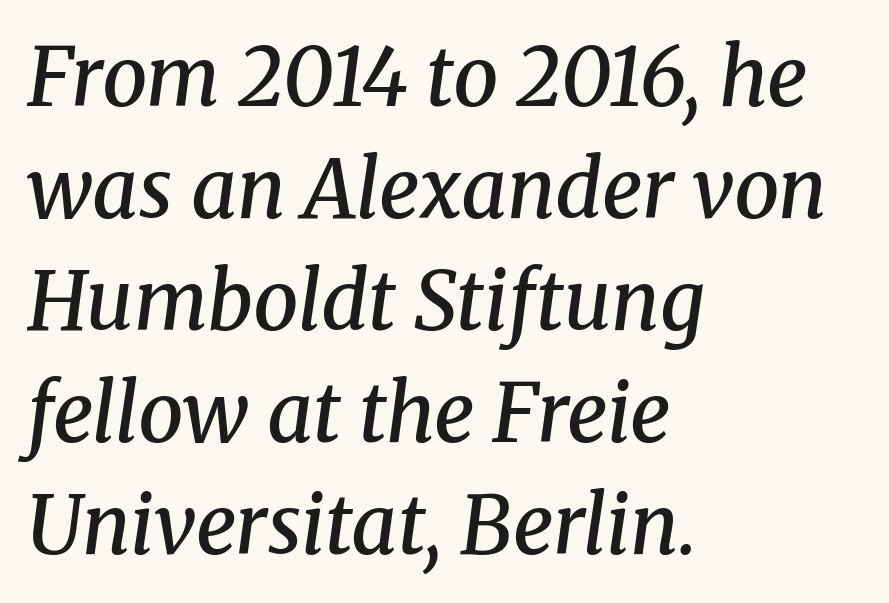
{"serif": "yes", "italic": "yes", "lean": "right", "slant_degrees": 8, "bold": "semi", "weight": "semibold", "width": "normal", "stroke_contrast": "medium", "x_height": "medium", "monospaced": "no", "underline": "no", "align": "left", "line_spacing": "normal", "line_spacing_ratio": 1.4, "letter_spacing": "normal", "letter_spacing_em": 0.0, "glyph_px": 80}
